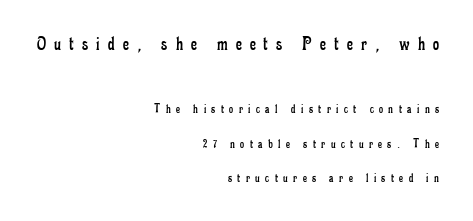
Q: Is the text bold? A: No.
Q: Is the text italic (slanted)? A: No, it is upright.
Q: Is the text underlined? A: No.
Q: How is the paragraph aligned? A: Right-aligned.
Q: Is the spacing between letters normal or unusually wide? A: Unusually wide.
Q: Is the spacing between lines tight, normal or loose? A: Loose.
Q: Which block of text is set in a larger size, the first (top) or the second (bottom)? A: The first (top) one.
